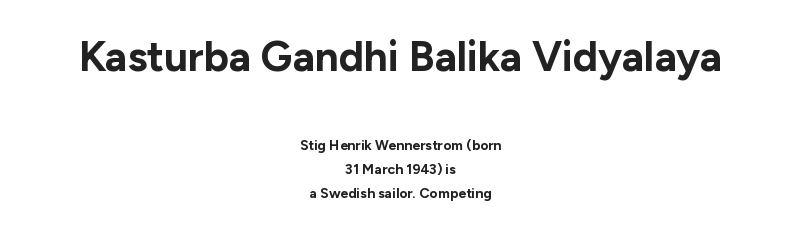
The image shows 42 px bold sans-serif type, upright; set centered, line spacing 1.71x, normal letter spacing, not underlined; the first (top) block is 3.0x larger; low stroke contrast and a medium x-height.
